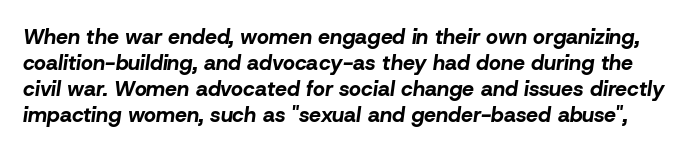
The line texture is even and compact thanks to regular tracking. There's an unmistakable incline to the writing here. Any mark beneath the type? The region is blank. The strokes are fattened all the way to bold.
